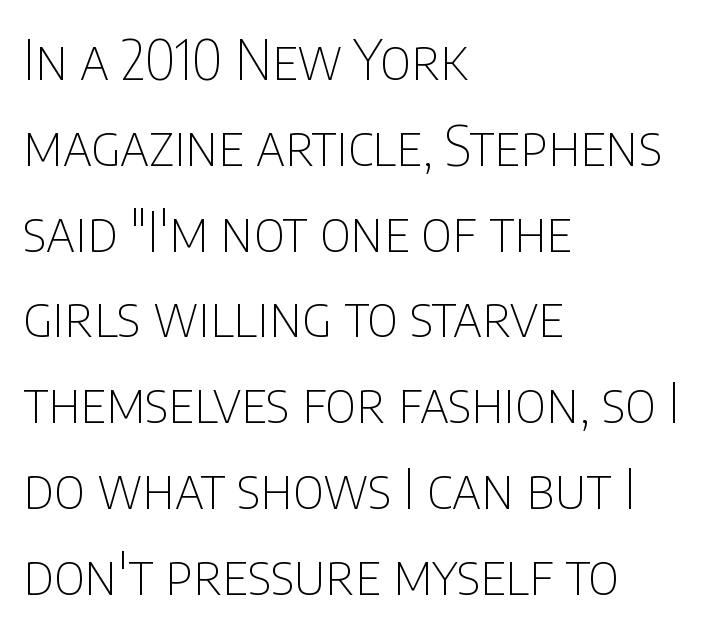
{"serif": "no", "italic": "no", "bold": "no", "weight": "thin", "width": "condensed", "stroke_contrast": "low", "x_height": "large", "monospaced": "no", "underline": "no", "align": "left", "line_spacing": "normal", "line_spacing_ratio": 1.56, "letter_spacing": "normal", "letter_spacing_em": 0.0, "glyph_px": 55}
